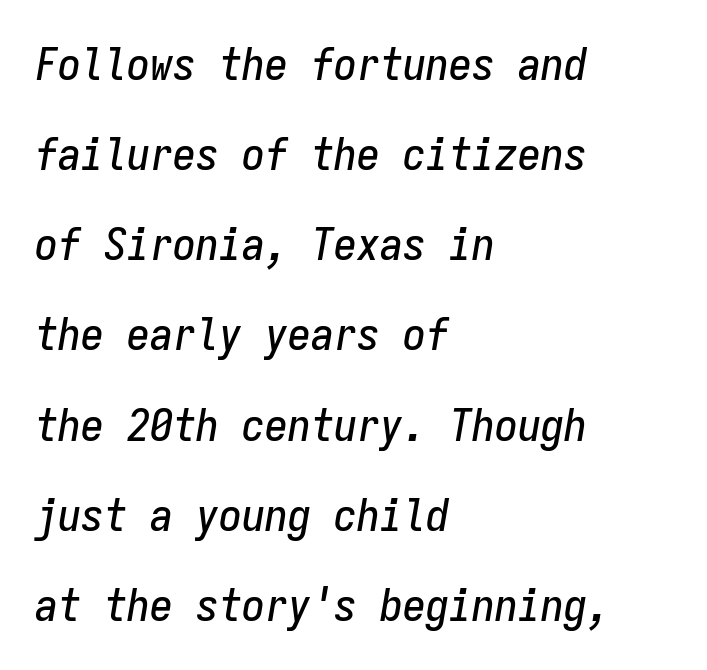
Any mark beneath the type? The region is blank. The paragraph shown leans on its left margin. Each word holds together tightly as a unit, with standard inter-letter gaps. You could count columns in this text — the font is strictly monospaced.
